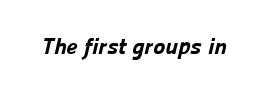
{"bold": "yes", "underline": "no", "letter_spacing": "normal", "letter_spacing_em": 0.0, "glyph_px": 23}
